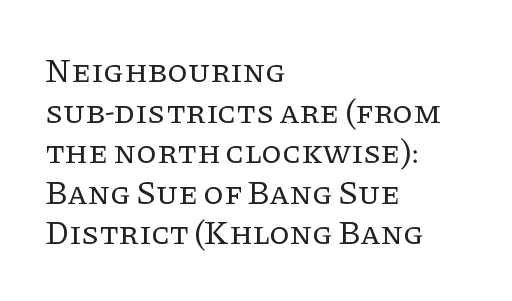
The image shows 33 px regular-weight serif type, upright; set left-aligned, line spacing 1.23x, normal letter spacing, not underlined; low stroke contrast and a large x-height.
